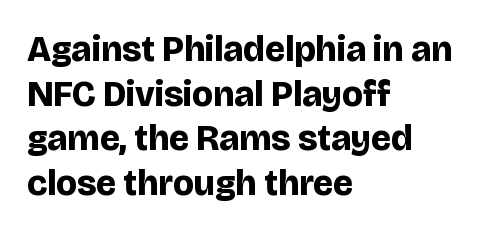
The image shows 36 px bold sans-serif type, upright; set left-aligned, line spacing 1.24x, normal letter spacing, not underlined; low stroke contrast and a large x-height.
